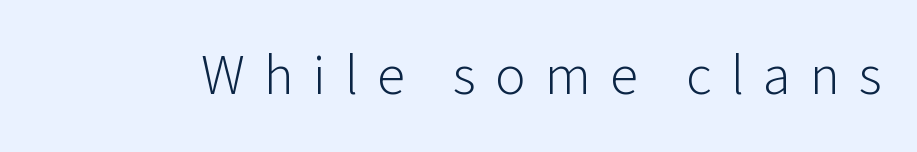
Q: Is the text bold? A: No.
Q: Is the text italic (slanted)? A: No, it is upright.
Q: Is the typeface a serif or a sans-serif typeface? A: Sans-serif.
Q: Is the text underlined? A: No.
Q: Is the spacing between letters normal or unusually wide? A: Unusually wide.
Q: Width (condensed, normal, or wide)? A: Normal.
Q: Stroke contrast? A: Low.
Q: x-height? A: Medium.
Q: Monospaced? A: No.
